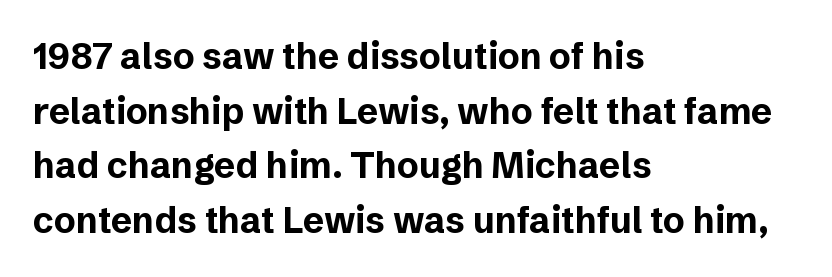
A student would call this left alignment; a typographer would say flush left, rag right. This sample has the flowing, uneven cadence of proportional lettering. The leading is moderate, giving the passage an even texture. The passage shown has conventional tracking throughout. Rendered with straight, roman letterforms.
